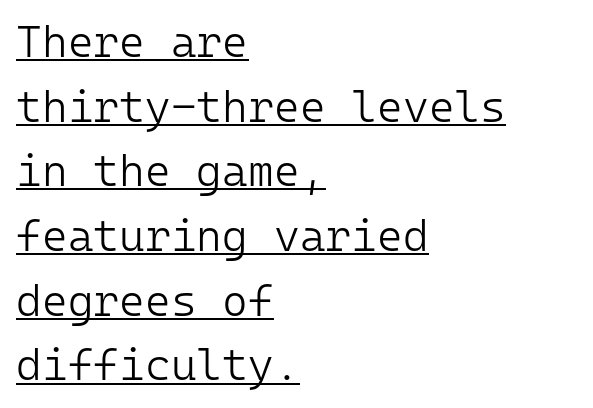
{"serif": "no", "italic": "no", "bold": "no", "weight": "light", "width": "normal", "stroke_contrast": "low", "x_height": "medium", "monospaced": "yes", "underline": "yes", "align": "left", "line_spacing": "normal", "line_spacing_ratio": 1.47, "letter_spacing": "normal", "letter_spacing_em": 0.0, "glyph_px": 44}
